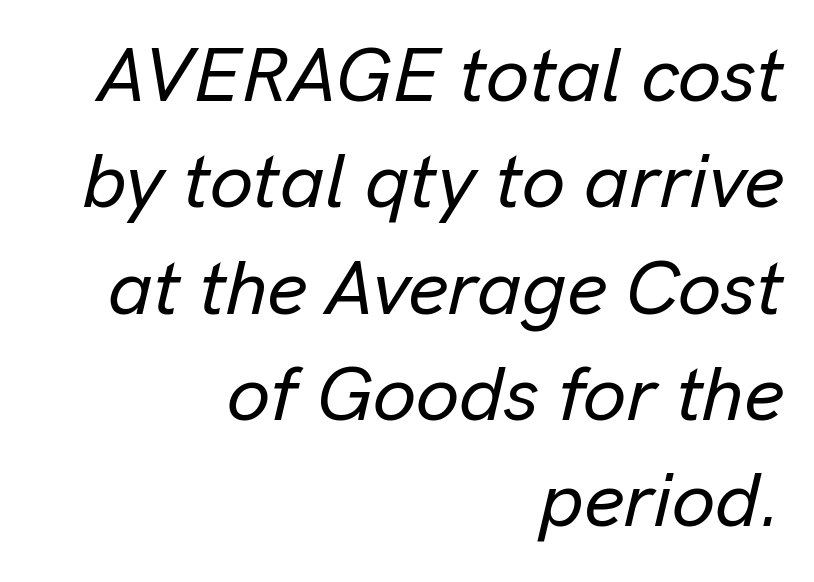
Q: Is the text italic (slanted)? A: Yes, it leans right by about 13 degrees.
Q: Is the text underlined? A: No.
Q: How is the paragraph aligned? A: Right-aligned.
Q: Is the spacing between letters normal or unusually wide? A: Normal.
Q: Is the spacing between lines tight, normal or loose? A: Normal.
Q: Width (condensed, normal, or wide)? A: Normal.
Q: Stroke contrast? A: Low.
Q: x-height? A: Medium.
Q: Monospaced? A: No.
